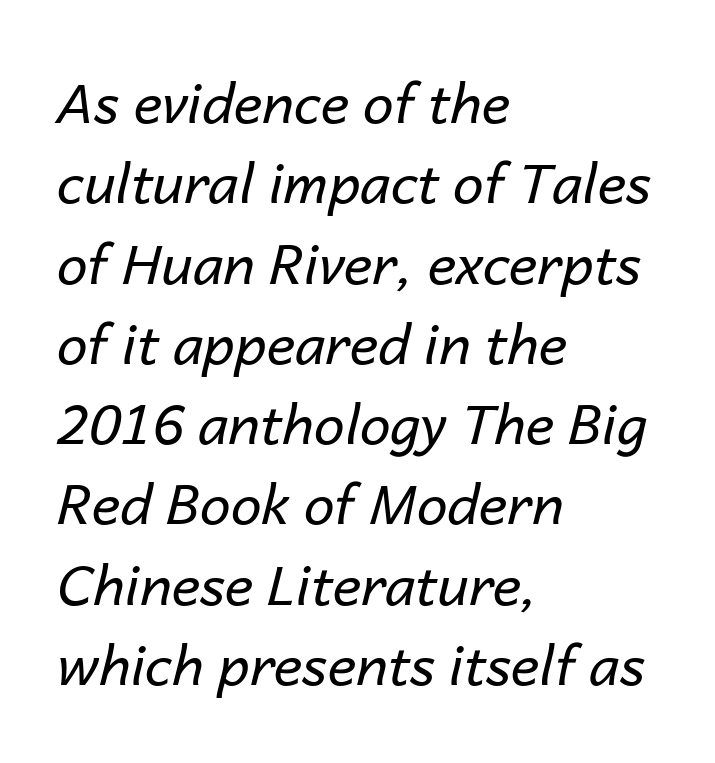
The image shows 55 px regular-weight type, italic (leaning right); set left-aligned, normal line spacing (1.46x), normal letter spacing, not underlined; low stroke contrast and a medium x-height.
